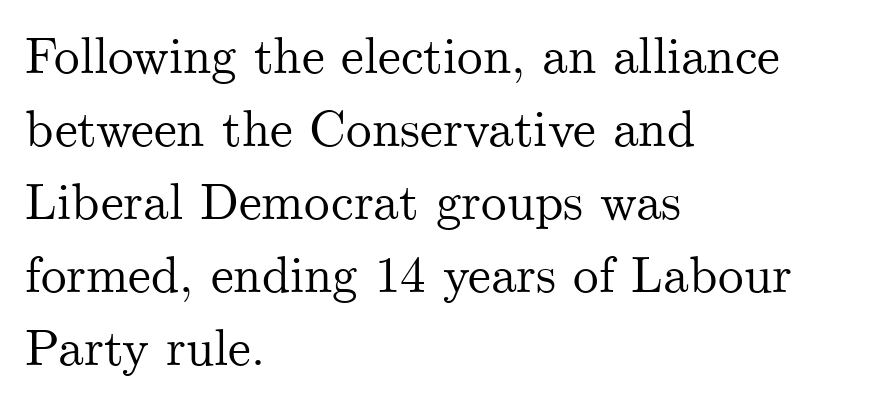
Q: Is the text italic (slanted)? A: No, it is upright.
Q: Is the typeface a serif or a sans-serif typeface? A: Serif.
Q: Is the text underlined? A: No.
Q: How is the paragraph aligned? A: Left-aligned.
Q: Is the spacing between letters normal or unusually wide? A: Normal.
Q: Is the spacing between lines tight, normal or loose? A: Normal.
Q: Width (condensed, normal, or wide)? A: Normal.
Q: Stroke contrast? A: Medium.
Q: x-height? A: Small.
Q: Monospaced? A: No.
